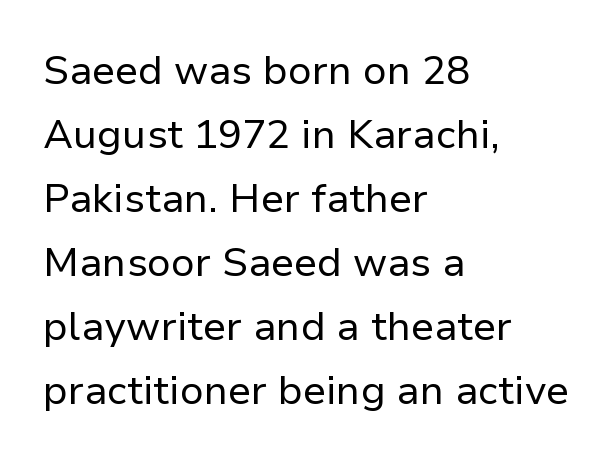
{"serif": "no", "italic": "no", "bold": "no", "weight": "regular", "width": "normal", "stroke_contrast": "low", "x_height": "medium", "monospaced": "no", "underline": "no", "align": "left", "line_spacing": "normal", "line_spacing_ratio": 1.6, "letter_spacing": "normal", "letter_spacing_em": 0.0, "glyph_px": 40}
